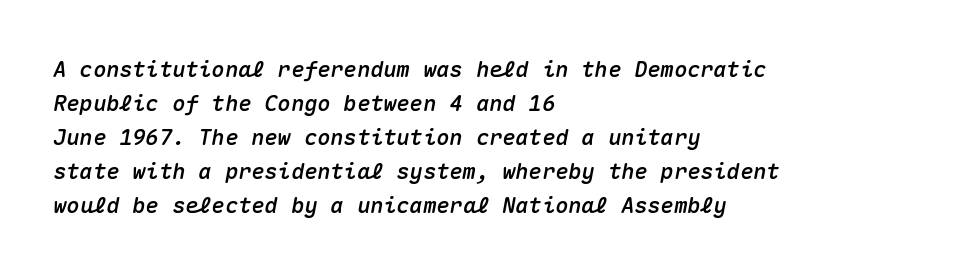
Q: Is the text italic (slanted)? A: Yes, it leans right by about 10 degrees.
Q: Is the text underlined? A: No.
Q: How is the paragraph aligned? A: Left-aligned.
Q: Is the spacing between letters normal or unusually wide? A: Normal.
Q: Is the spacing between lines tight, normal or loose? A: Normal.
